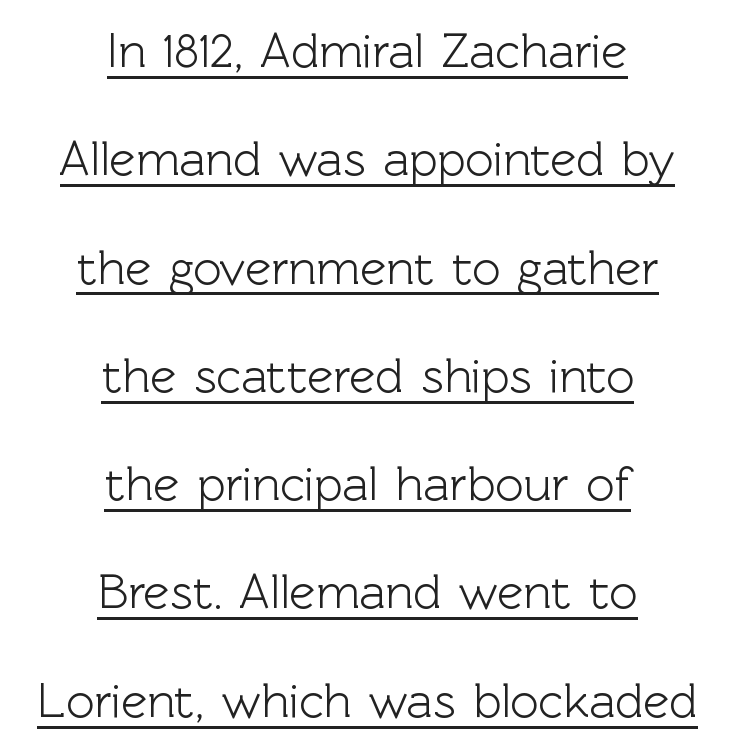
A typesetter would mark this as roman, not italic. A student would call this center alignment; a typographer would say set centered. Note the varied advance widths — an 'i' is clearly narrower than an 'm'. Has an underline been added? It has. Honestly, the letter spacing is just normal — you wouldn't notice it.
